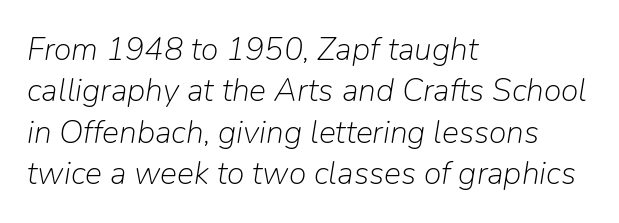
{"italic": "yes", "lean": "right", "slant_degrees": 9, "bold": "no", "weight": "light", "width": "normal", "stroke_contrast": "low", "x_height": "medium", "monospaced": "no", "underline": "no", "align": "left", "line_spacing": "normal", "line_spacing_ratio": 1.29, "letter_spacing": "normal", "letter_spacing_em": 0.0, "glyph_px": 32}
